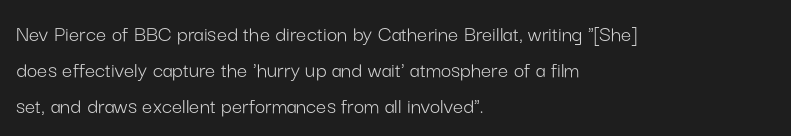
The image shows 23 px text type, upright; set left-aligned, normal line spacing (1.56x), normal letter spacing, not underlined.
